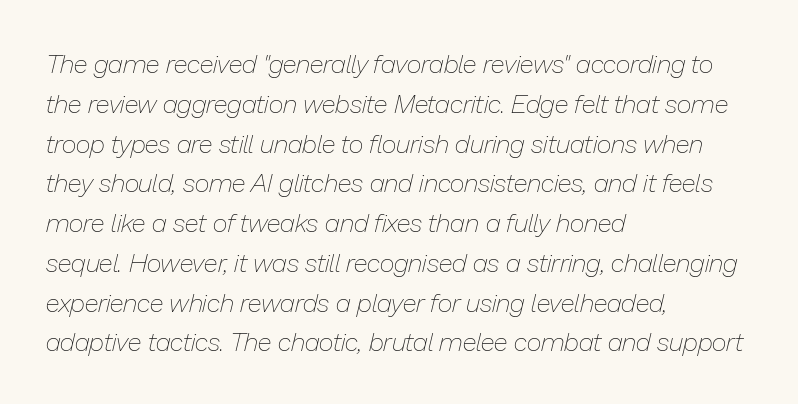
{"italic": "yes", "lean": "right", "slant_degrees": 13, "bold": "no", "underline": "no", "align": "left", "line_spacing": "normal", "line_spacing_ratio": 1.53, "letter_spacing": "normal", "letter_spacing_em": 0.0, "glyph_px": 26}
